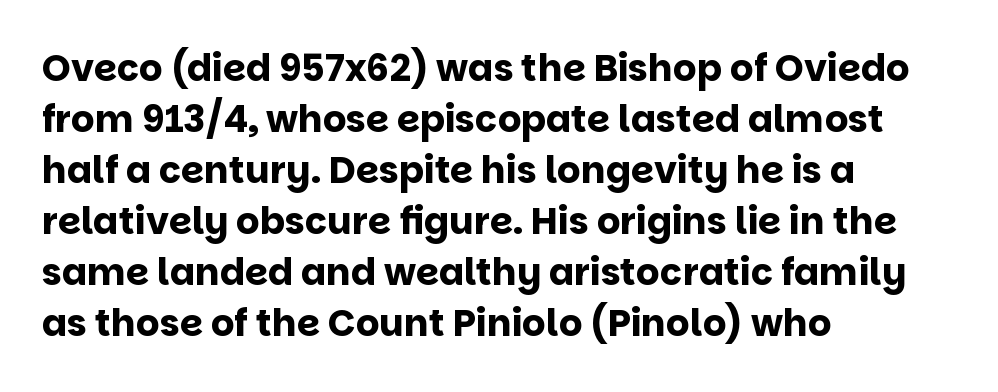
Q: Is the text bold? A: Yes.
Q: Is the text italic (slanted)? A: No, it is upright.
Q: Is the typeface a serif or a sans-serif typeface? A: Sans-serif.
Q: Is the text underlined? A: No.
Q: How is the paragraph aligned? A: Left-aligned.
Q: Is the spacing between letters normal or unusually wide? A: Normal.
Q: Is the spacing between lines tight, normal or loose? A: Normal.
Q: Width (condensed, normal, or wide)? A: Normal.
Q: Stroke contrast? A: Low.
Q: x-height? A: Large.
Q: Monospaced? A: No.
